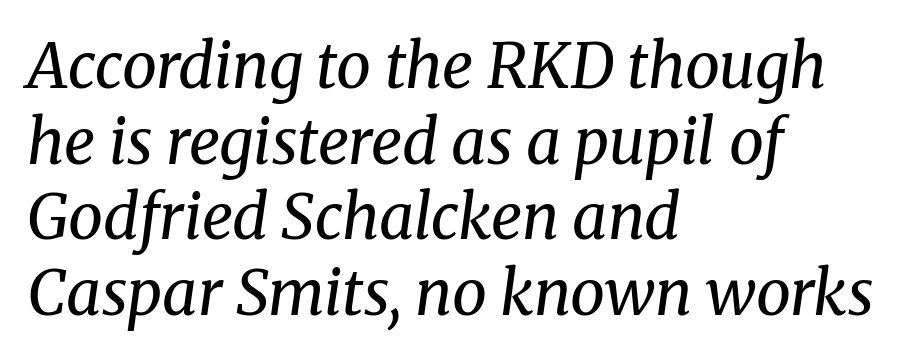
The image shows 62 px regular-weight serif type, italic (leaning right); set left-aligned, line spacing 1.22x, normal letter spacing, not underlined; medium stroke contrast and a medium x-height.
